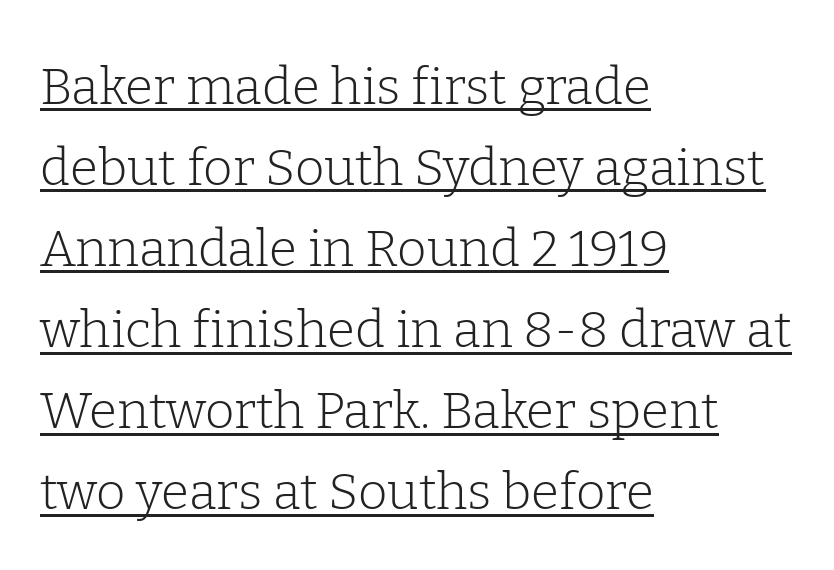
Q: Is the text bold? A: No.
Q: Is the text italic (slanted)? A: No, it is upright.
Q: Is the typeface a serif or a sans-serif typeface? A: Serif.
Q: Is the text underlined? A: Yes.
Q: How is the paragraph aligned? A: Left-aligned.
Q: Is the spacing between letters normal or unusually wide? A: Normal.
Q: Is the spacing between lines tight, normal or loose? A: Normal.
Q: Width (condensed, normal, or wide)? A: Normal.
Q: Stroke contrast? A: Low.
Q: x-height? A: Medium.
Q: Monospaced? A: No.
